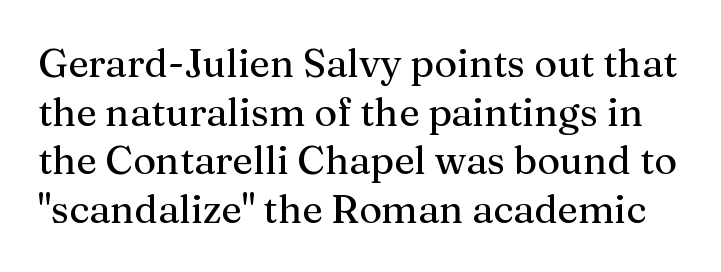
Each letter's strokes conclude with small projecting serifs. Anything drawn beneath the words? Only blank space. Line spacing here is normal. Character widths vary here, with narrow letters taking less room than wide ones. Short note: letters normally spaced. The letters stand straight up with perfectly vertical stems.
